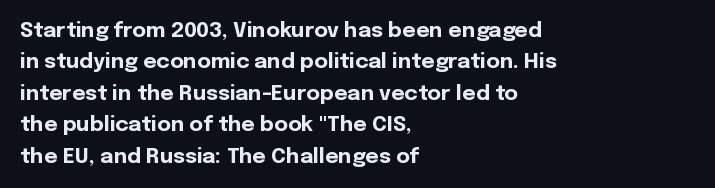
The image shows 21 px bold type, upright; set left-aligned, normal line spacing (1.5x), normal letter spacing, not underlined.
